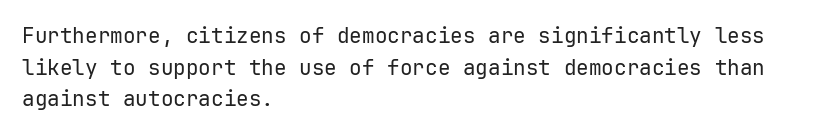
Q: Is the text bold? A: No.
Q: Is the text italic (slanted)? A: No, it is upright.
Q: Is the text underlined? A: No.
Q: How is the paragraph aligned? A: Left-aligned.
Q: Is the spacing between letters normal or unusually wide? A: Normal.
Q: Is the spacing between lines tight, normal or loose? A: Normal.
